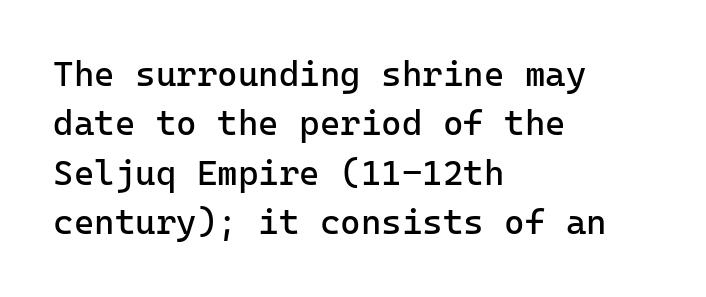
The paragraph shown leans on its left margin. Upright lettering throughout. Typographically, this falls in the sans-serif category. A typesetter would call this leading conventional body-copy spacing. Look at the tracking — it's just the regular setting, nothing added.
